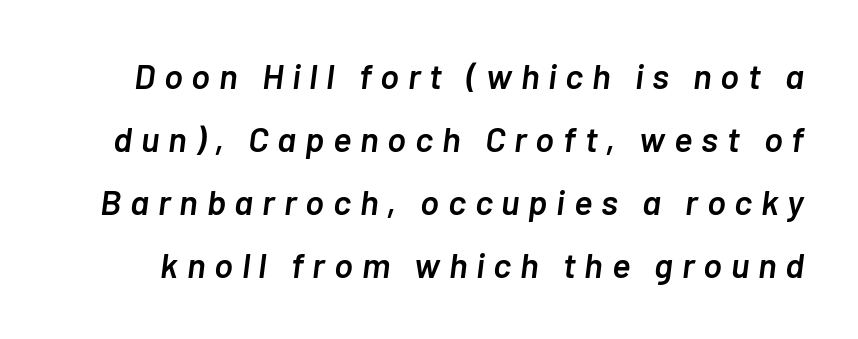
Q: Is the text bold? A: Semi-bold.
Q: Is the text italic (slanted)? A: Yes, it leans right by about 7 degrees.
Q: Is the text underlined? A: No.
Q: Is the spacing between letters normal or unusually wide? A: Unusually wide.
Q: Width (condensed, normal, or wide)? A: Normal.
Q: Stroke contrast? A: Low.
Q: x-height? A: Medium.
Q: Monospaced? A: No.
